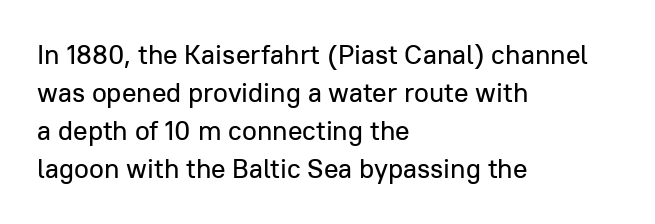
{"italic": "no", "underline": "no", "align": "left", "line_spacing": "normal", "line_spacing_ratio": 1.41, "letter_spacing": "normal", "letter_spacing_em": 0.0, "glyph_px": 27}
